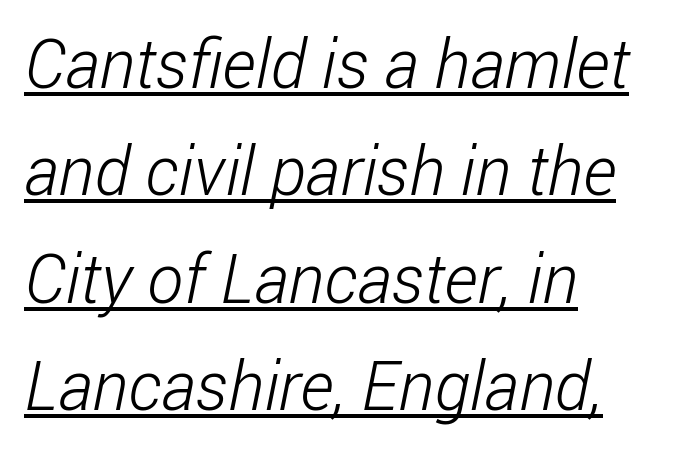
If you drew a ruler down the left edge, every line would touch it. Here the glyphs are tracked normally, forming tight word shapes. What kind of face is this? One without serifs — a sans. Underline: present.
